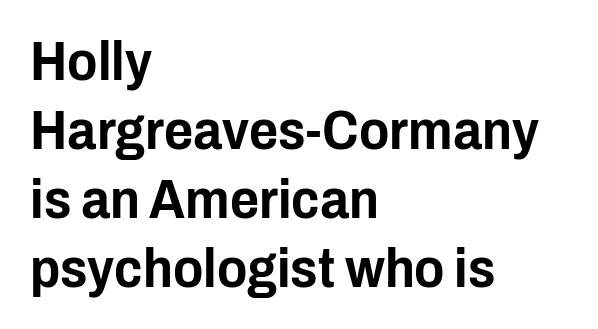
The image shows 56 px condensed sans-serif type, upright; set left-aligned, line spacing 1.23x, normal letter spacing, not underlined; low stroke contrast and a medium x-height.
